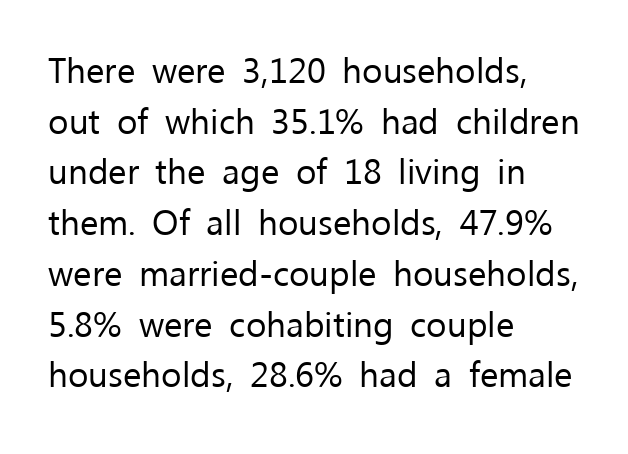
Q: Is the text bold? A: No.
Q: Is the text italic (slanted)? A: No, it is upright.
Q: Is the typeface a serif or a sans-serif typeface? A: Sans-serif.
Q: Is the text underlined? A: No.
Q: How is the paragraph aligned? A: Left-aligned.
Q: Is the spacing between letters normal or unusually wide? A: Normal.
Q: Is the spacing between lines tight, normal or loose? A: Normal.
Q: Width (condensed, normal, or wide)? A: Normal.
Q: Stroke contrast? A: Low.
Q: x-height? A: Medium.
Q: Monospaced? A: No.
